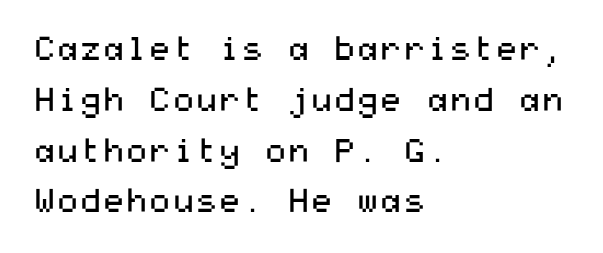
Q: Is the text bold? A: No.
Q: Is the text italic (slanted)? A: No, it is upright.
Q: Is the typeface a serif or a sans-serif typeface? A: Sans-serif.
Q: Is the text underlined? A: No.
Q: How is the paragraph aligned? A: Left-aligned.
Q: Is the spacing between letters normal or unusually wide? A: Normal.
Q: Is the spacing between lines tight, normal or loose? A: Normal.
Q: Width (condensed, normal, or wide)? A: Wide.
Q: Stroke contrast? A: Medium.
Q: x-height? A: Medium.
